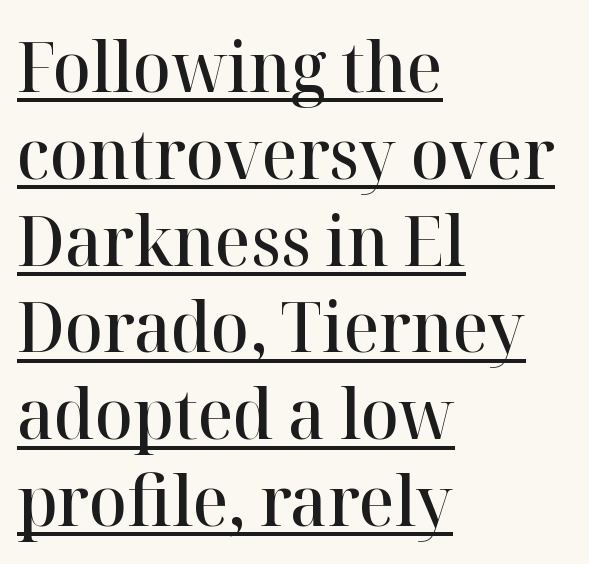
{"serif": "yes", "italic": "no", "bold": "semi", "weight": "semibold", "width": "normal", "stroke_contrast": "high", "x_height": "medium", "monospaced": "no", "underline": "yes", "align": "left", "line_spacing_ratio": 1.24, "letter_spacing": "normal", "letter_spacing_em": 0.0, "glyph_px": 70}
